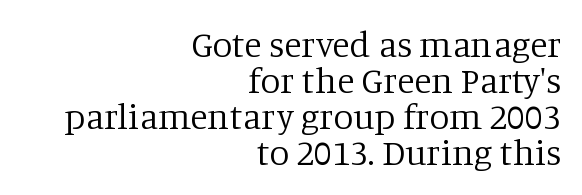
{"serif": "yes", "italic": "no", "bold": "no", "weight": "regular", "width": "normal", "stroke_contrast": "low", "x_height": "large", "monospaced": "no", "underline": "no", "align": "right", "line_spacing": "tight", "line_spacing_ratio": 1.0, "letter_spacing": "normal", "letter_spacing_em": 0.0, "glyph_px": 36}
